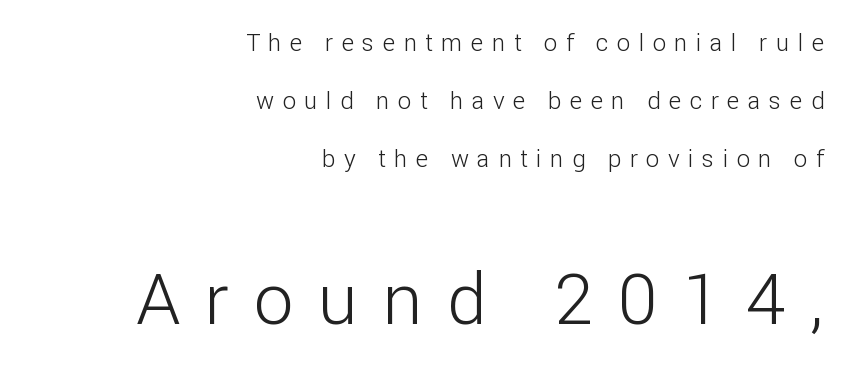
Heaviness? Minimal to ordinary, like unemphasized prose. The lines are quadded right. Looks like regular typesetting: each glyph gets only the width it needs. The lettering stays uniformly vertical, giving the passage a roman look. Short note: letters widely spaced. Underline: absent.
